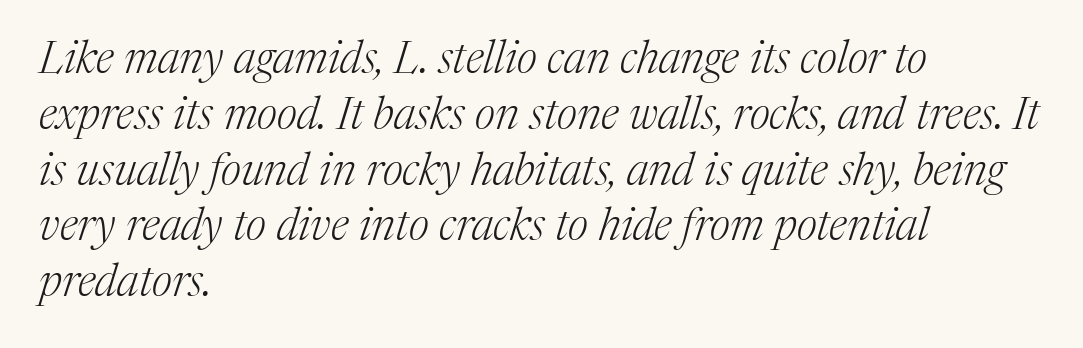
Stroke mass is kept to a normal reading level or below. In terms of letterspacing, this is plain default setting. The letters carry serifs — small finishing strokes at the ends of their stems. The words here are not underlined.
